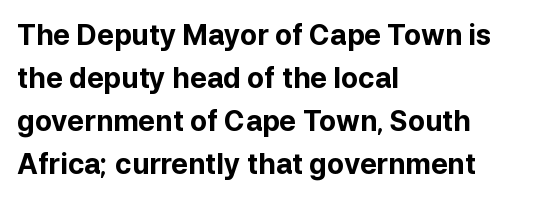
Q: Is the text bold? A: Yes.
Q: Is the text italic (slanted)? A: No, it is upright.
Q: Is the typeface a serif or a sans-serif typeface? A: Sans-serif.
Q: Is the text underlined? A: No.
Q: How is the paragraph aligned? A: Left-aligned.
Q: Is the spacing between letters normal or unusually wide? A: Normal.
Q: Is the spacing between lines tight, normal or loose? A: Normal.
Q: Width (condensed, normal, or wide)? A: Normal.
Q: Stroke contrast? A: Low.
Q: x-height? A: Medium.
Q: Monospaced? A: No.
